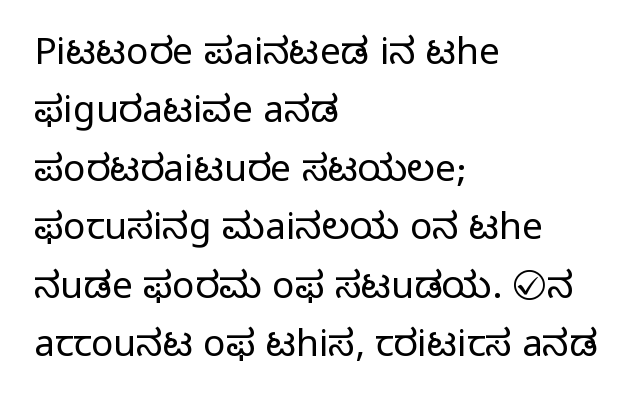
The face used here is proportionally spaced, like ordinary book or web type. Stems and bowls with no extra thickness — not bold. Unmarked baselines from the first word to the last. A normal amount of white space separates one row of letters from the next.
